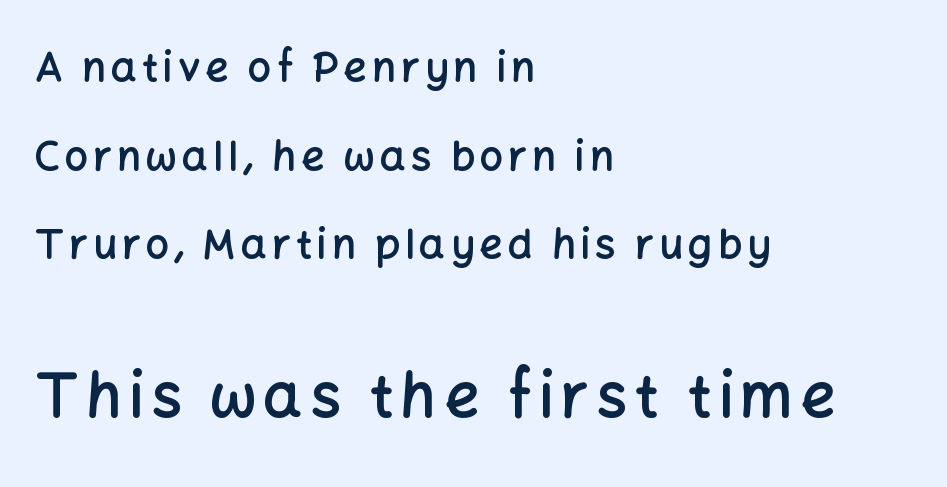
The rendering enlarges the type as you move from the upper chunk to the lower. Every stem runs plumb, perpendicular to the baseline. Each line starts at the same left margin while the right side varies. Leading is clearly above the norm, producing a sparse column.
